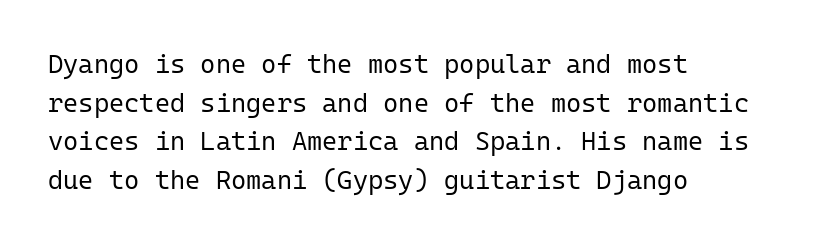
Posture: vertical. The weight tops out at a normal text grade. Words appear dense and cohesive because spacing is normal. If you drew a ruler down the left edge, every line would touch it. Line spacing here is normal. Underline: absent.
